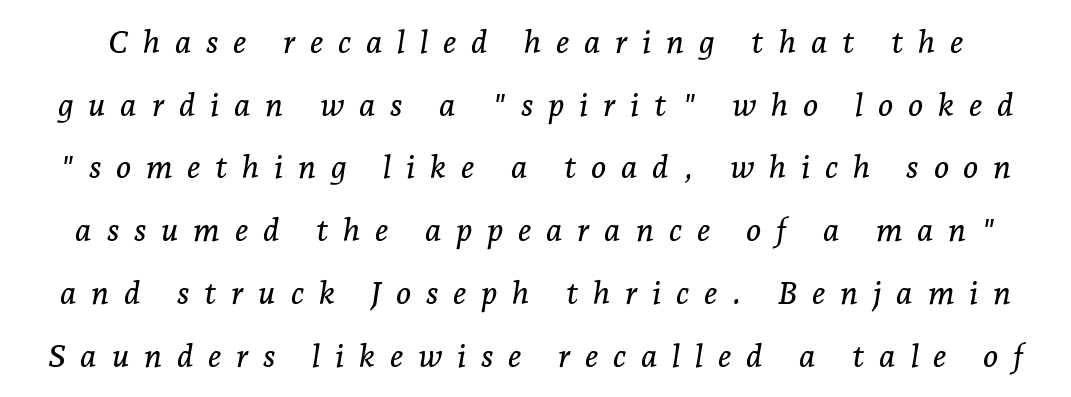
{"serif": "yes", "italic": "yes", "lean": "right", "slant_degrees": 7, "width": "normal", "stroke_contrast": "low", "x_height": "medium", "monospaced": "no", "underline": "no", "line_spacing": "loose", "line_spacing_ratio": 1.96, "letter_spacing": "wide", "letter_spacing_em": 0.46, "glyph_px": 32}
